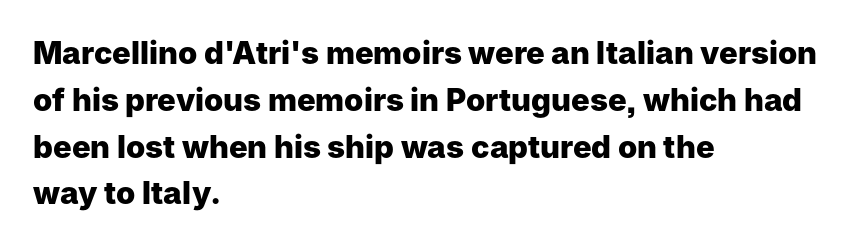
Q: Is the text bold? A: Yes.
Q: Is the text italic (slanted)? A: No, it is upright.
Q: Is the typeface a serif or a sans-serif typeface? A: Sans-serif.
Q: Is the text underlined? A: No.
Q: How is the paragraph aligned? A: Left-aligned.
Q: Is the spacing between letters normal or unusually wide? A: Normal.
Q: Is the spacing between lines tight, normal or loose? A: Normal.
Q: Width (condensed, normal, or wide)? A: Normal.
Q: Stroke contrast? A: Low.
Q: x-height? A: Medium.
Q: Monospaced? A: No.
